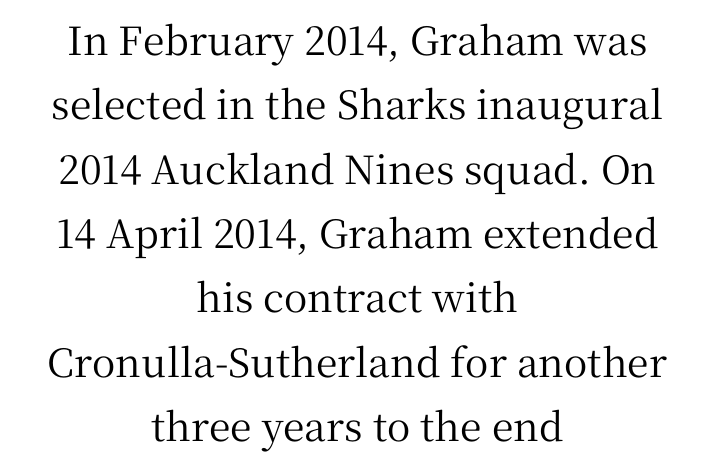
The image shows 39 px serif type, upright; set centered, normal line spacing (1.65x), normal letter spacing, not underlined; medium stroke contrast and a medium x-height.
